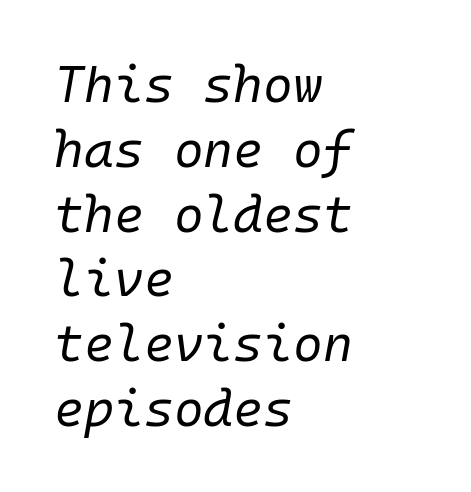
The image shows 51 px regular-weight type, italic (leaning right), monospaced; set left-aligned, normal line spacing (1.27x), normal letter spacing, not underlined; low stroke contrast and a medium x-height.
